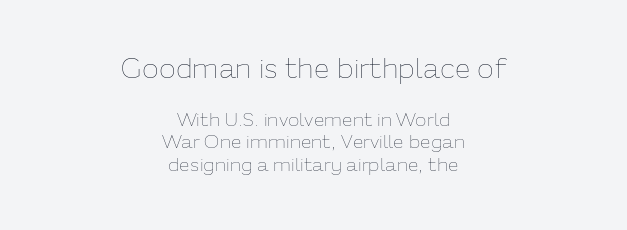
Rendered with straight, roman letterforms. Larger block? The one above; the one below is distinctly smaller. The strokes carry an ordinary text weight at most. Short and long lines alike share a common midpoint. These lines keep a tight, regular rhythm from letter to letter.
